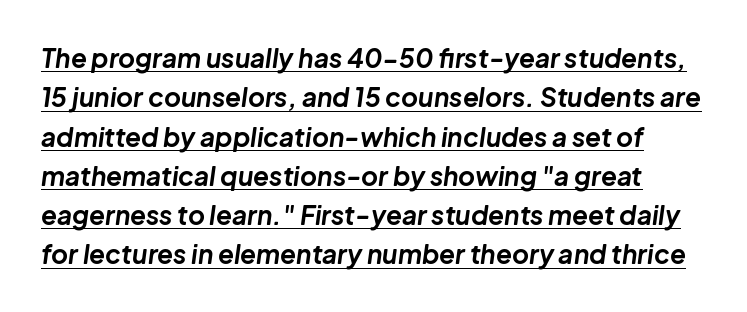
{"italic": "yes", "lean": "right", "slant_degrees": 8, "bold": "yes", "underline": "yes", "line_spacing": "normal", "line_spacing_ratio": 1.51, "letter_spacing": "normal", "letter_spacing_em": 0.0, "glyph_px": 26}
